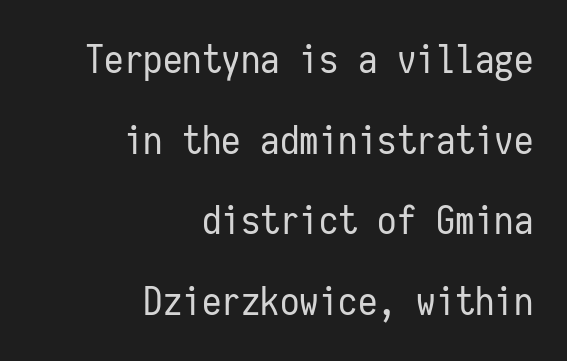
The image shows 39 px regular-weight, condensed sans-serif type, upright, monospaced; set right-aligned, loose line spacing (2.07x), normal letter spacing, not underlined; low stroke contrast and a medium x-height.
